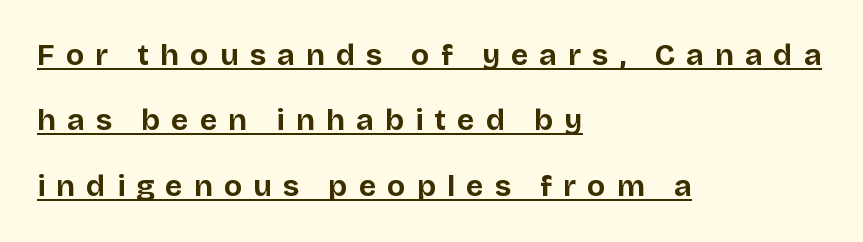
The image shows 30 px bold sans-serif type, upright; set left-aligned, loose line spacing (2.18x), unusually wide letter spacing (+0.37 em), underlined; low stroke contrast and a large x-height.
